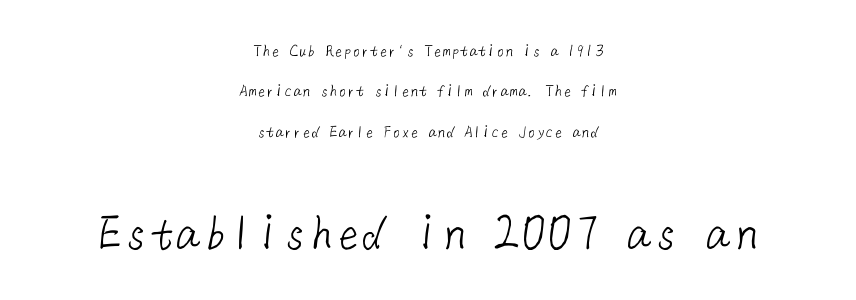
{"serif": "no", "bold": "no", "weight": "light", "width": "normal", "stroke_contrast": "low", "x_height": "medium", "underline": "no", "align": "center", "line_spacing": "loose", "line_spacing_ratio": 2.25, "letter_spacing": "normal", "letter_spacing_em": 0.0, "larger_block": "second", "size_ratio": 2.94, "glyph_px": 53}
